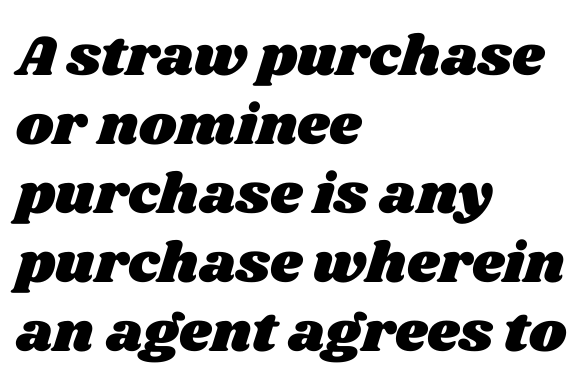
The image shows 57 px wide type; set left-aligned, line spacing 1.21x, normal letter spacing, not underlined; medium stroke contrast and a large x-height.
